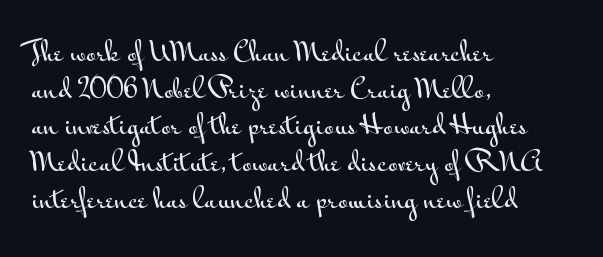
{"underline": "no", "align": "left", "line_spacing": "normal", "line_spacing_ratio": 1.36, "letter_spacing": "normal", "letter_spacing_em": 0.0, "glyph_px": 27}
